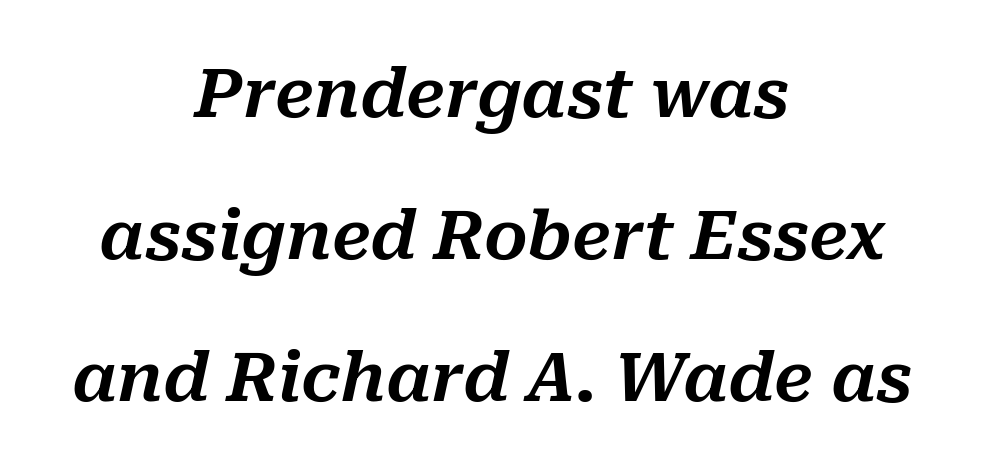
{"italic": "yes", "lean": "right", "slant_degrees": 10, "width": "normal", "stroke_contrast": "medium", "x_height": "medium", "monospaced": "no", "underline": "no", "align": "center", "line_spacing": "loose", "line_spacing_ratio": 2.09, "letter_spacing": "normal", "letter_spacing_em": 0.0, "glyph_px": 68}
